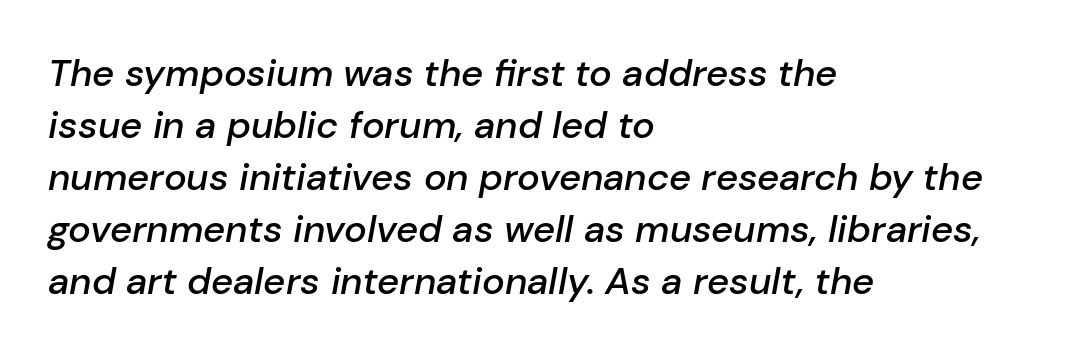
Q: Is the text bold? A: Semi-bold.
Q: Is the text italic (slanted)? A: Yes, it leans right by about 10 degrees.
Q: Is the text underlined? A: No.
Q: How is the paragraph aligned? A: Left-aligned.
Q: Is the spacing between letters normal or unusually wide? A: Normal.
Q: Is the spacing between lines tight, normal or loose? A: Normal.
Q: Width (condensed, normal, or wide)? A: Normal.
Q: Stroke contrast? A: Low.
Q: x-height? A: Medium.
Q: Monospaced? A: No.
